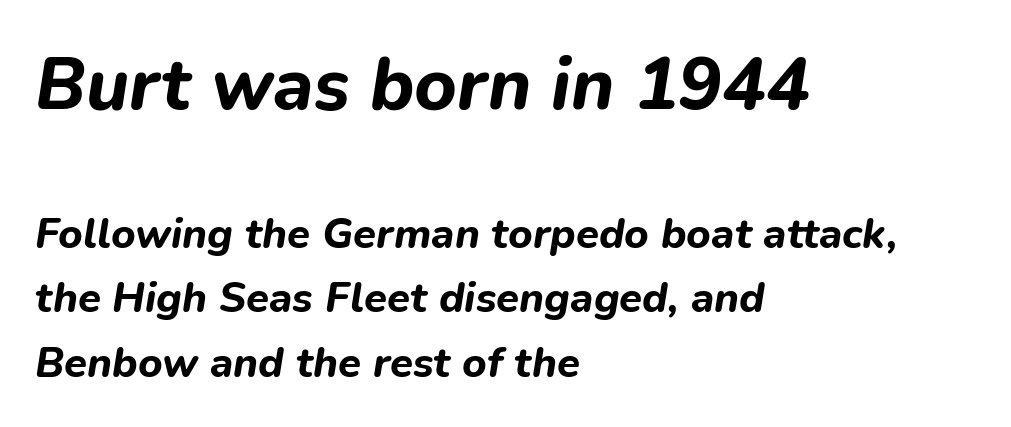
Q: Is the text bold? A: Yes.
Q: Is the text italic (slanted)? A: Yes, it leans right by about 9 degrees.
Q: Is the text underlined? A: No.
Q: How is the paragraph aligned? A: Left-aligned.
Q: Is the spacing between letters normal or unusually wide? A: Normal.
Q: Is the spacing between lines tight, normal or loose? A: Normal.
Q: Which block of text is set in a larger size, the first (top) or the second (bottom)? A: The first (top) one.
Q: Width (condensed, normal, or wide)? A: Normal.
Q: Stroke contrast? A: Low.
Q: x-height? A: Medium.
Q: Monospaced? A: No.
